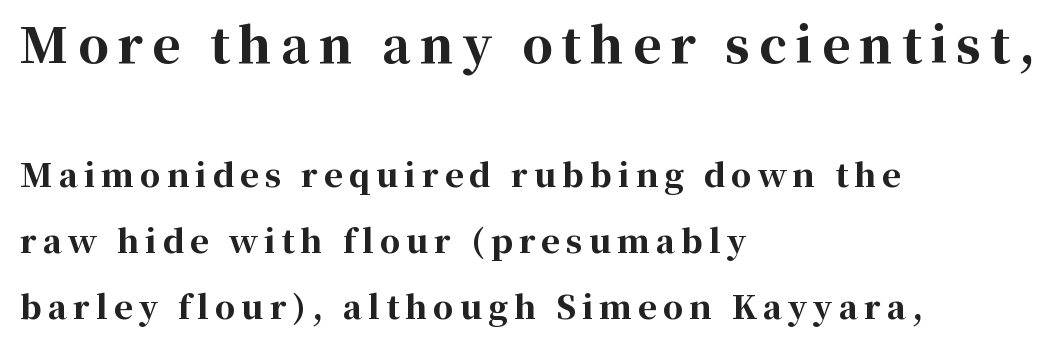
The image shows 48 px bold serif type, upright; set left-aligned, loose line spacing (2.07x), not underlined; the first (top) block is 1.5x larger; high stroke contrast and a medium x-height.
